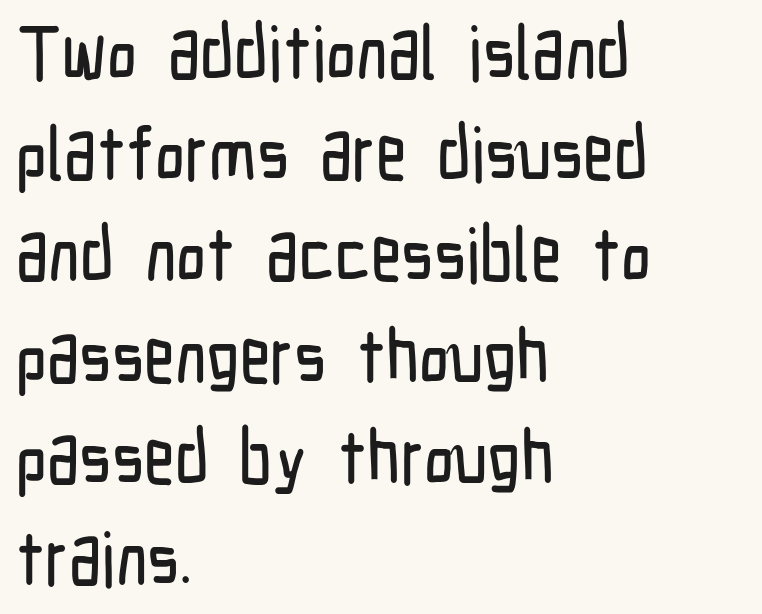
{"serif": "no", "italic": "no", "width": "condensed", "stroke_contrast": "low", "x_height": "medium", "monospaced": "no", "underline": "no", "align": "left", "line_spacing": "normal", "line_spacing_ratio": 1.35, "letter_spacing": "normal", "letter_spacing_em": 0.0, "glyph_px": 75}
